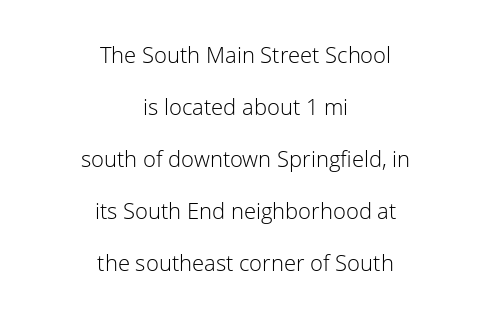
{"italic": "no", "bold": "no", "underline": "no", "align": "center", "line_spacing": "loose", "line_spacing_ratio": 2.36, "letter_spacing": "normal", "letter_spacing_em": 0.0, "glyph_px": 22}
